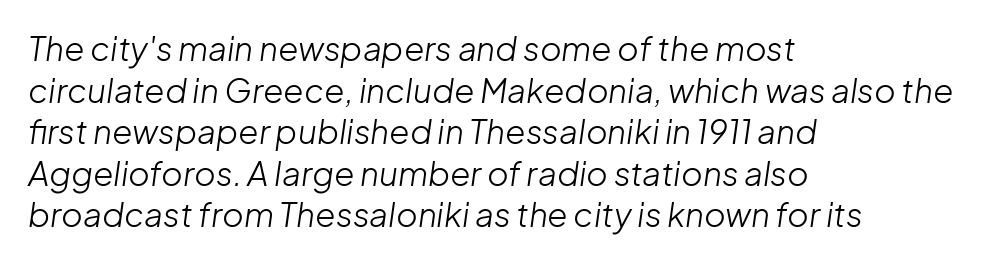
Q: Is the text bold? A: No.
Q: Is the text italic (slanted)? A: Yes, it leans right by about 8 degrees.
Q: Is the text underlined? A: No.
Q: How is the paragraph aligned? A: Left-aligned.
Q: Is the spacing between letters normal or unusually wide? A: Normal.
Q: Is the spacing between lines tight, normal or loose? A: Normal.
Q: Width (condensed, normal, or wide)? A: Normal.
Q: Stroke contrast? A: Low.
Q: x-height? A: Medium.
Q: Monospaced? A: No.
